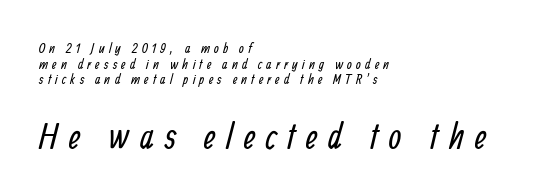
The image shows 36 px regular-weight, condensed sans-serif type; set left-aligned, tight line spacing (1.12x), unusually wide letter spacing (+0.3 em), not underlined; the second (bottom) block is 2.57x larger; low stroke contrast and a medium x-height.
